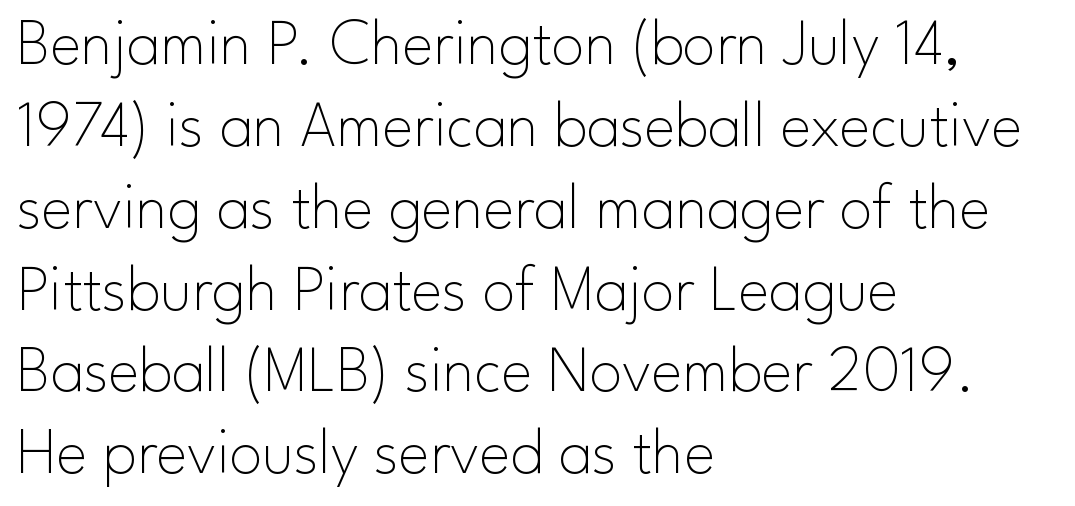
Q: Is the text bold? A: No.
Q: Is the text italic (slanted)? A: No, it is upright.
Q: Is the typeface a serif or a sans-serif typeface? A: Sans-serif.
Q: Is the text underlined? A: No.
Q: How is the paragraph aligned? A: Left-aligned.
Q: Is the spacing between letters normal or unusually wide? A: Normal.
Q: Width (condensed, normal, or wide)? A: Normal.
Q: Stroke contrast? A: Low.
Q: x-height? A: Small.
Q: Monospaced? A: No.
